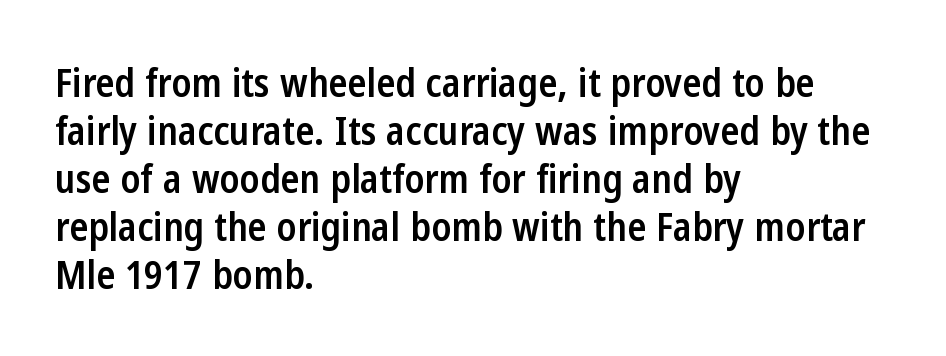
Q: Is the text bold? A: Semi-bold.
Q: Is the text italic (slanted)? A: No, it is upright.
Q: Is the typeface a serif or a sans-serif typeface? A: Sans-serif.
Q: Is the text underlined? A: No.
Q: How is the paragraph aligned? A: Left-aligned.
Q: Is the spacing between letters normal or unusually wide? A: Normal.
Q: Width (condensed, normal, or wide)? A: Condensed.
Q: Stroke contrast? A: Low.
Q: x-height? A: Medium.
Q: Monospaced? A: No.
